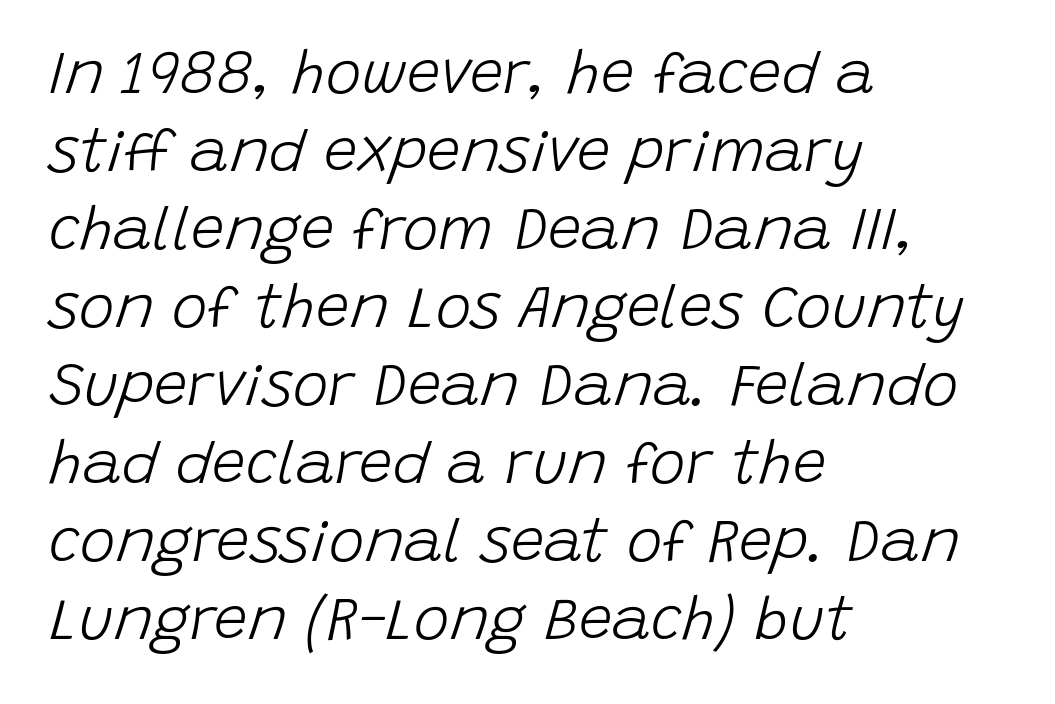
The image shows 60 px light type, italic (leaning right); set left-aligned, normal line spacing (1.3x), normal letter spacing, not underlined; low stroke contrast and a large x-height.
